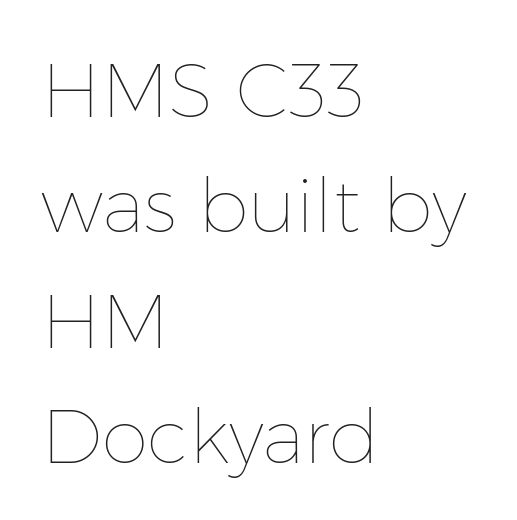
The image shows 75 px thin type, upright; set left-aligned, normal line spacing (1.54x), normal letter spacing, not underlined; low stroke contrast and a medium x-height.
